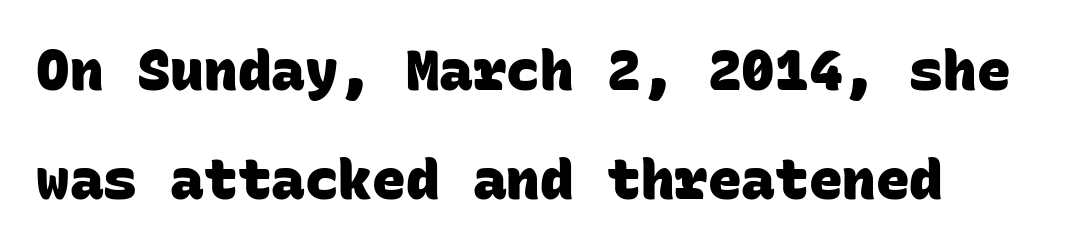
Think of a typewriter: that constant character pitch is what you see here. Standard letterfit; no display-style spreading of the glyphs. Is there much room between lines? Yes — plenty of vertical air separates them. The space directly below the letters is spotless. Caption: bold face, heavy strokes. A typesetter would label this face a sans.
